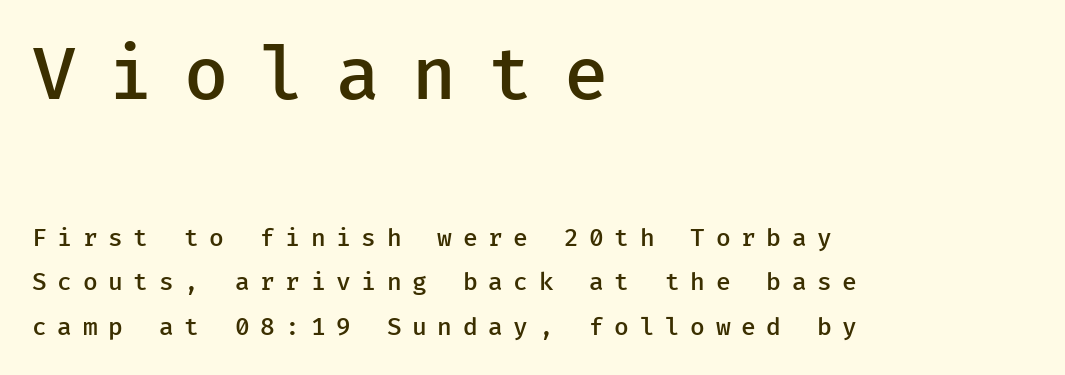
Serif or sans? Sans — the stroke terminals are bare. Characters remain perfectly vertical along every line. Note: larger setting up top, smaller setting below. Here the glyphs are tracked loosely, breaking word shapes into spaced letters.
